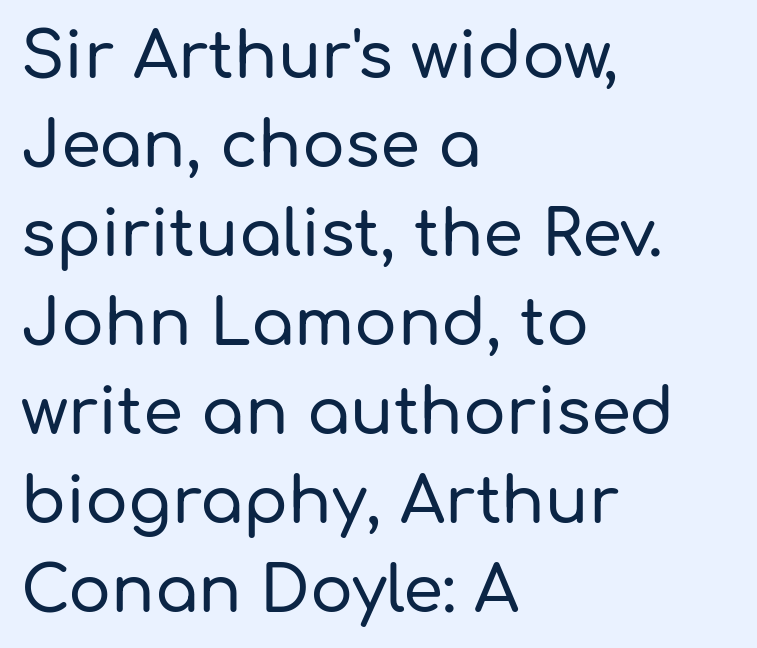
Q: Is the text italic (slanted)? A: No, it is upright.
Q: Is the typeface a serif or a sans-serif typeface? A: Sans-serif.
Q: Is the text underlined? A: No.
Q: How is the paragraph aligned? A: Left-aligned.
Q: Is the spacing between letters normal or unusually wide? A: Normal.
Q: Is the spacing between lines tight, normal or loose? A: Normal.
Q: Width (condensed, normal, or wide)? A: Normal.
Q: Stroke contrast? A: Low.
Q: x-height? A: Medium.
Q: Monospaced? A: No.
